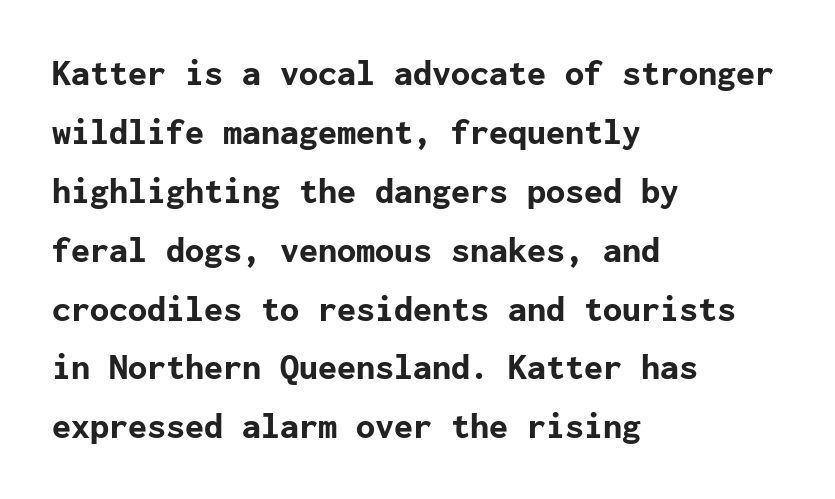
{"serif": "no", "italic": "no", "bold": "yes", "weight": "bold", "width": "normal", "stroke_contrast": "low", "x_height": "medium", "underline": "no", "align": "left", "line_spacing": "normal", "line_spacing_ratio": 1.55, "letter_spacing": "normal", "letter_spacing_em": 0.0, "glyph_px": 38}
